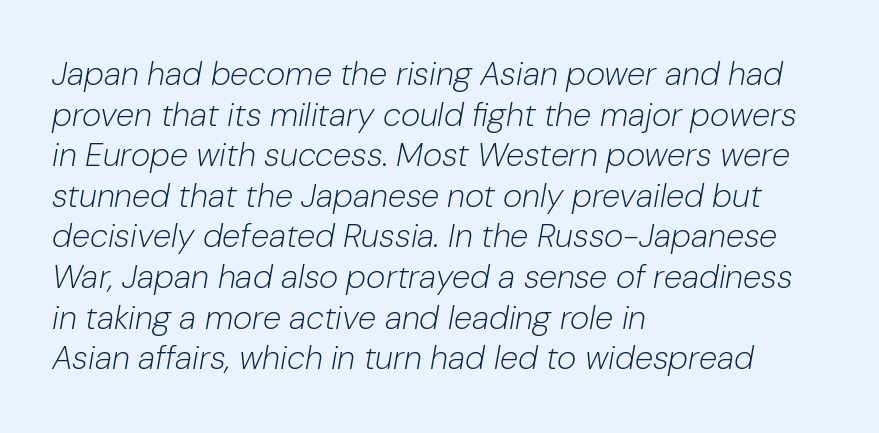
{"italic": "yes", "lean": "right", "slant_degrees": 10, "bold": "no", "weight": "light", "width": "normal", "stroke_contrast": "low", "x_height": "medium", "monospaced": "no", "underline": "no", "align": "left", "line_spacing_ratio": 1.23, "letter_spacing": "normal", "letter_spacing_em": 0.0, "glyph_px": 33}
